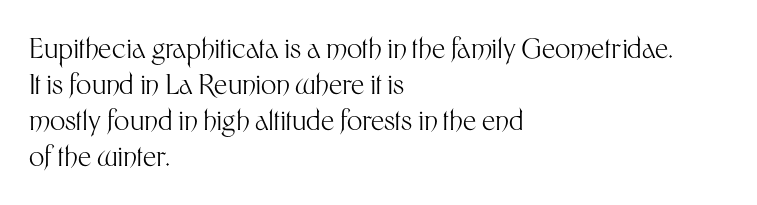
A clean baseline with only descenders dipping below it. The letters stand upright; this is a roman face. The letterforms sit shoulder to shoulder at normal distance. The compositor pushed each line to the left boundary.
